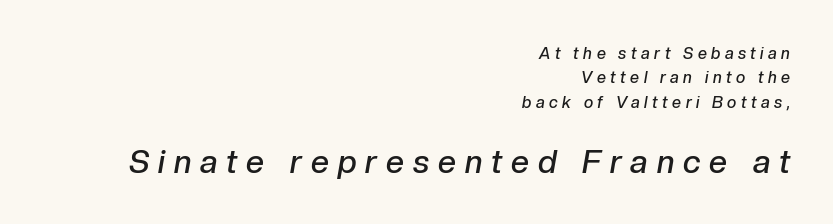
{"italic": "yes", "lean": "right", "slant_degrees": 10, "bold": "semi", "weight": "semibold", "width": "normal", "stroke_contrast": "low", "x_height": "medium", "monospaced": "no", "underline": "no", "align": "right", "line_spacing": "normal", "line_spacing_ratio": 1.52, "letter_spacing": "wide", "letter_spacing_em": 0.28, "larger_block": "second", "size_ratio": 2.0, "glyph_px": 32}
